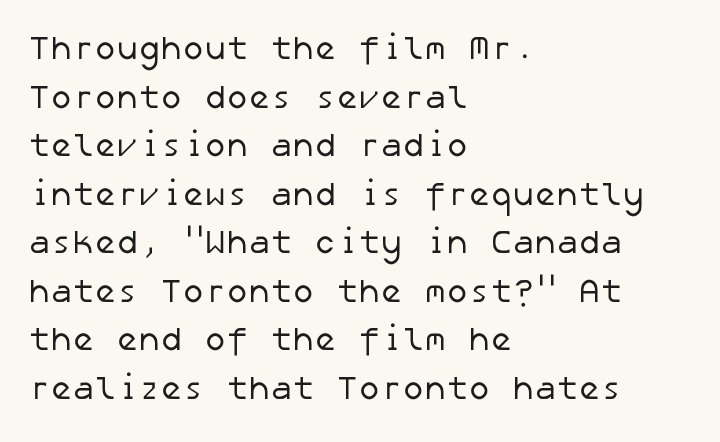
The image shows 33 px regular-weight sans-serif type; set left-aligned, normal line spacing (1.47x), normal letter spacing, not underlined; low stroke contrast and a medium x-height.
